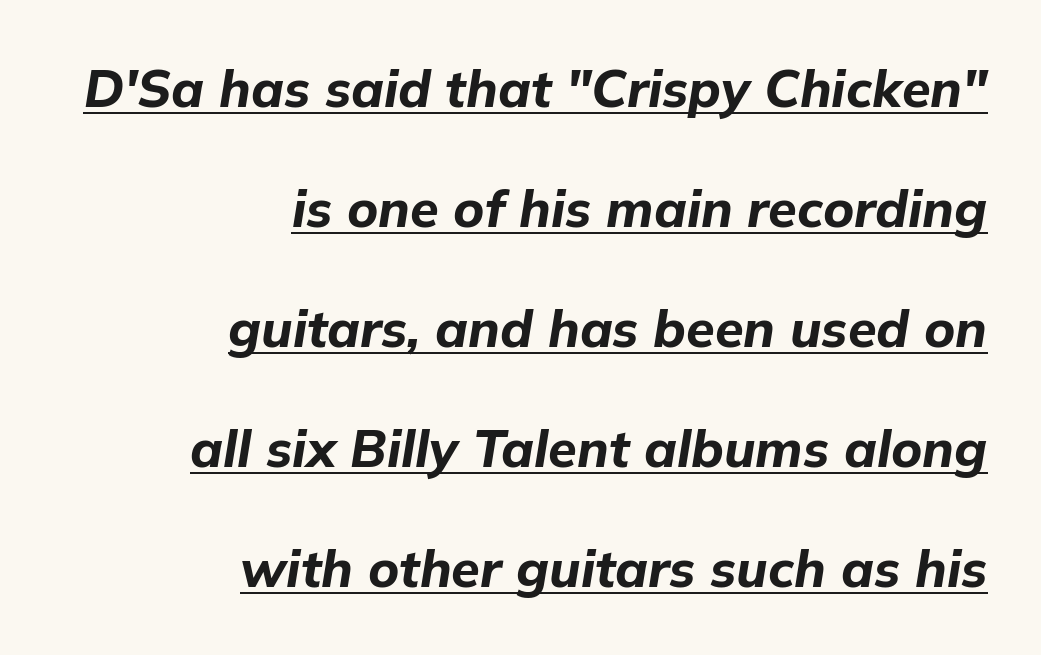
The lettering tilts uniformly, giving the passage an italic look. Nobody touched the tracking dial on this one. Notice how the passage keeps a crisp vertical edge on the right only. Varying glyph widths throughout — classic text-font behaviour. The designer dialed line spacing up above the default.
